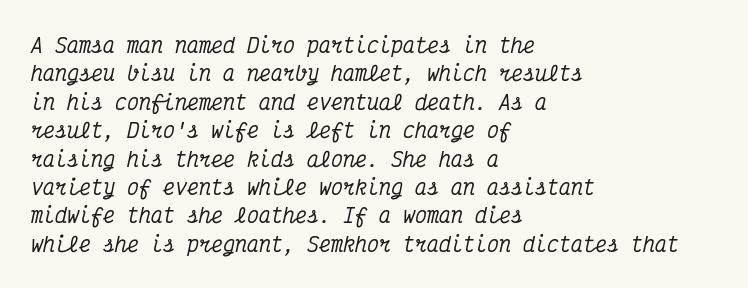
Q: Is the text italic (slanted)? A: Yes, it leans right by about 12 degrees.
Q: Is the text underlined? A: No.
Q: How is the paragraph aligned? A: Left-aligned.
Q: Is the spacing between letters normal or unusually wide? A: Normal.
Q: Is the spacing between lines tight, normal or loose? A: Normal.
